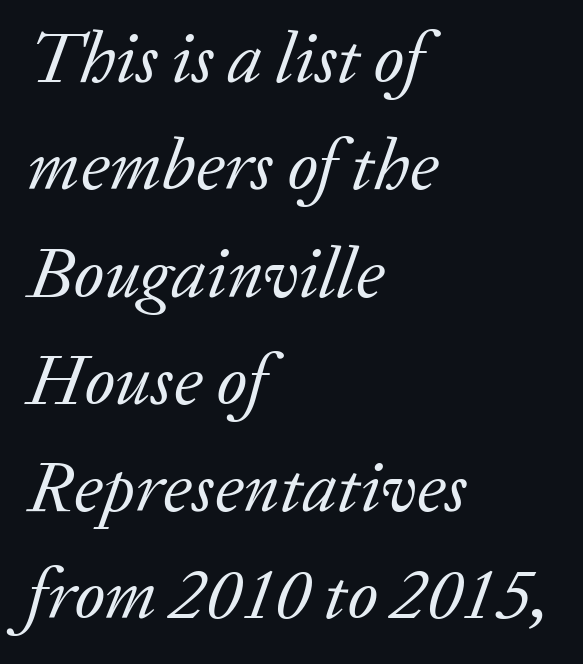
This is oblique type, the kind used for emphasis or titles. Teacher's note: observe the even left margin — that is flush-left alignment. The face looks like a standard text weight, possibly lighter. Quick note: underline off. This rendering leaves character spacing at its baseline value. Whoever set this chose a conventional vertical rhythm.
